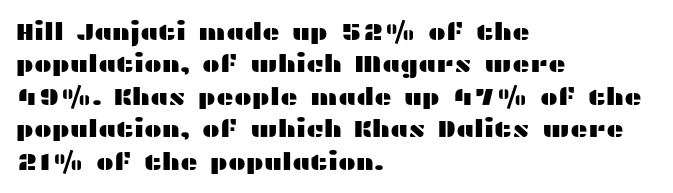
The image shows 24 px text type, upright; set left-aligned, normal line spacing (1.35x), normal letter spacing, not underlined.
